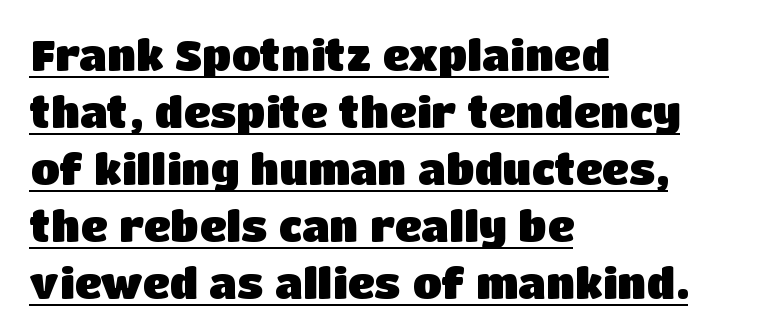
Q: Is the text bold? A: Yes.
Q: Is the text italic (slanted)? A: No, it is upright.
Q: Is the typeface a serif or a sans-serif typeface? A: Sans-serif.
Q: Is the text underlined? A: Yes.
Q: How is the paragraph aligned? A: Left-aligned.
Q: Is the spacing between letters normal or unusually wide? A: Normal.
Q: Is the spacing between lines tight, normal or loose? A: Normal.
Q: Width (condensed, normal, or wide)? A: Normal.
Q: Stroke contrast? A: Low.
Q: x-height? A: Large.
Q: Monospaced? A: No.
